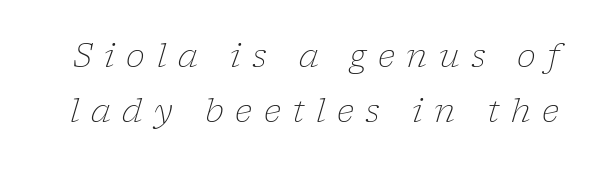
The image shows 32 px light serif type, italic (leaning right); set line spacing 1.72x, unusually wide letter spacing (+0.36 em), not underlined; low stroke contrast and a medium x-height.
